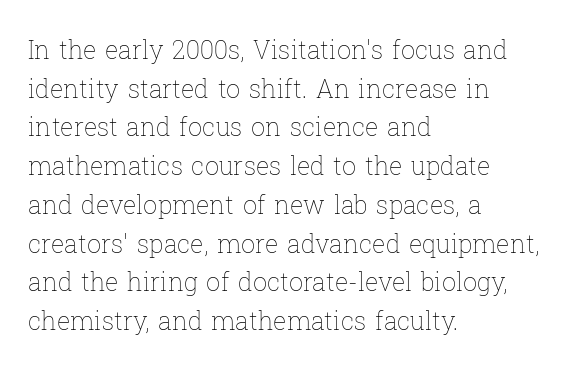
The image shows 25 px text type, upright; set left-aligned, normal line spacing (1.55x), normal letter spacing, not underlined.
